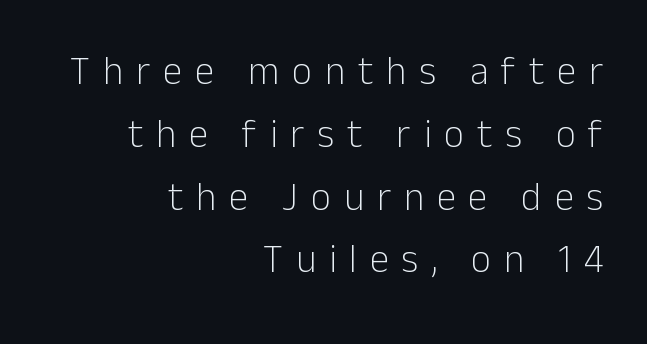
The image shows 39 px light sans-serif type, upright; set right-aligned, normal line spacing (1.61x), unusually wide letter spacing (+0.33 em), not underlined; low stroke contrast and a medium x-height.
